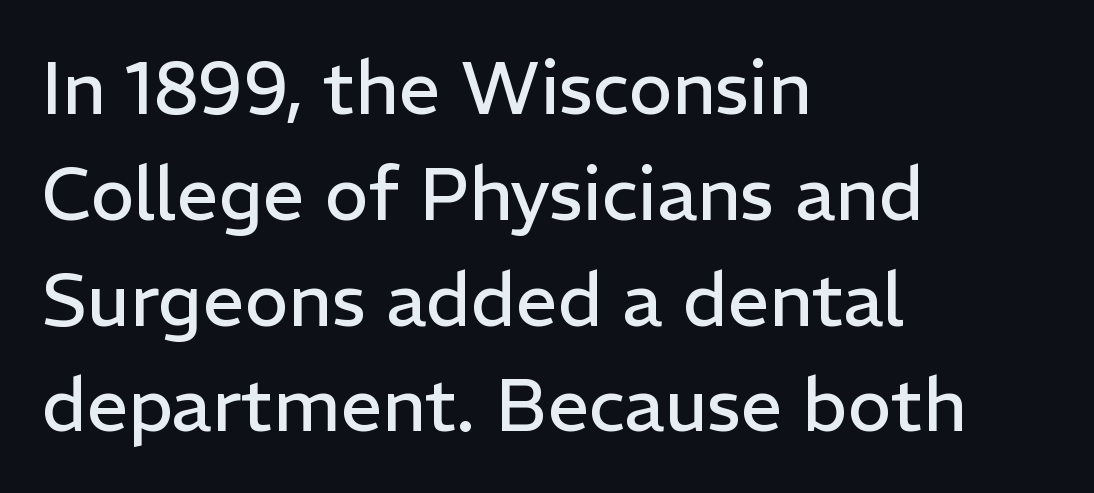
Q: Is the text bold? A: No.
Q: Is the text italic (slanted)? A: No, it is upright.
Q: Is the typeface a serif or a sans-serif typeface? A: Sans-serif.
Q: Is the text underlined? A: No.
Q: How is the paragraph aligned? A: Left-aligned.
Q: Is the spacing between letters normal or unusually wide? A: Normal.
Q: Is the spacing between lines tight, normal or loose? A: Normal.
Q: Width (condensed, normal, or wide)? A: Normal.
Q: Stroke contrast? A: Low.
Q: x-height? A: Medium.
Q: Monospaced? A: No.
